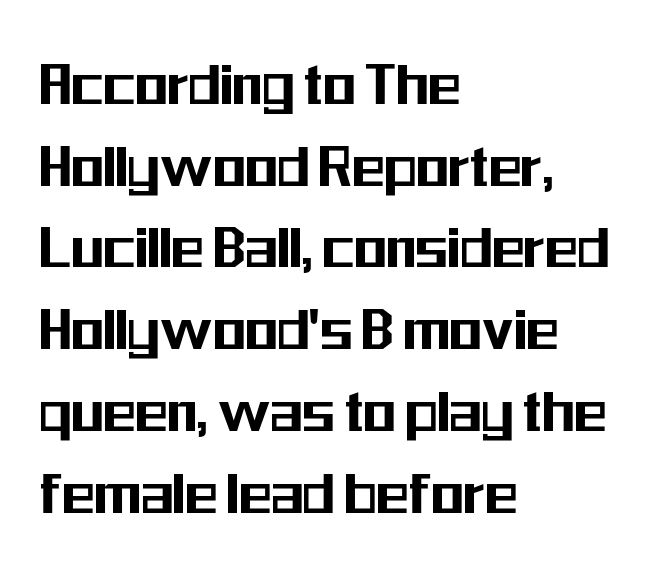
Varying glyph widths throughout — classic text-font behaviour. Short and long lines alike share a common starting point at left. Serifs: no, the terminals of the letterforms are clean. Do the letters lean? They stand straight.
